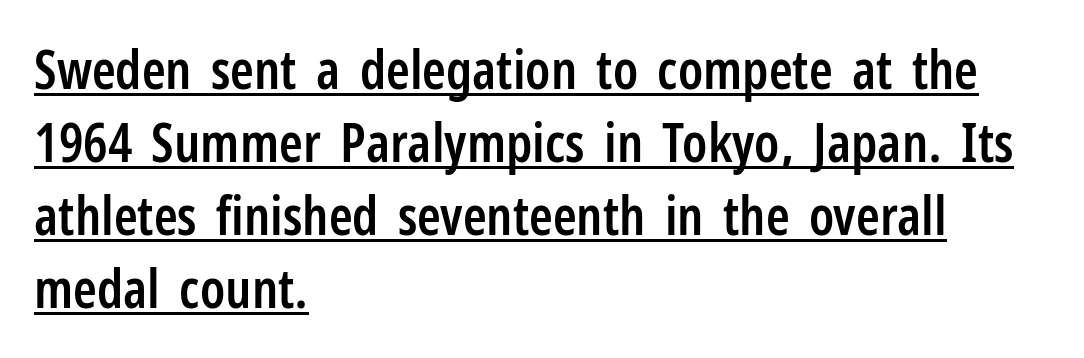
Caption: lettering with a line underneath. The axis of the letterforms is exactly vertical. Note the varied advance widths — an 'i' is clearly narrower than an 'm'. Summary of vertical rhythm: regular, with standard interline spacing.
